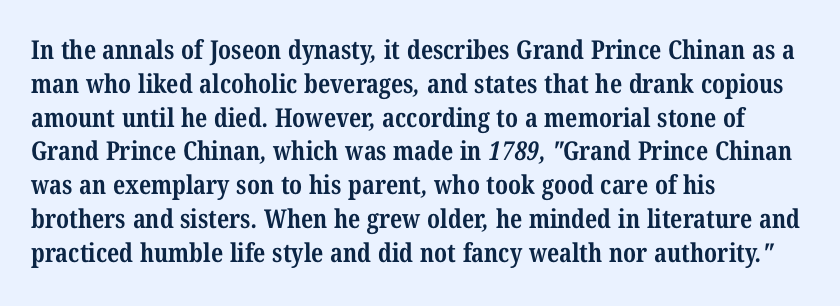
The image shows 26 px bold type; set left-aligned, normal line spacing (1.3x), normal letter spacing, not underlined.
